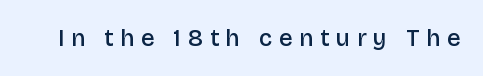
{"italic": "no", "bold": "semi", "underline": "no", "letter_spacing": "wide", "letter_spacing_em": 0.29, "glyph_px": 24}
